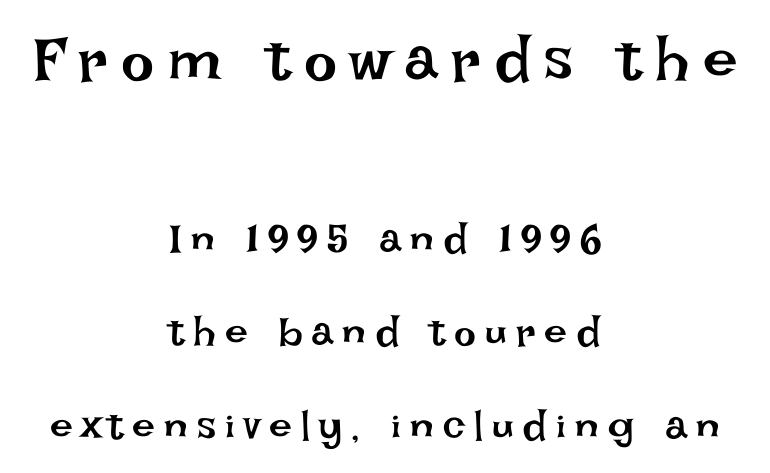
{"italic": "no", "bold": "no", "weight": "regular", "width": "normal", "stroke_contrast": "low", "x_height": "large", "monospaced": "no", "underline": "no", "align": "center", "line_spacing": "loose", "line_spacing_ratio": 2.29, "letter_spacing": "wide", "letter_spacing_em": 0.22, "larger_block": "first", "size_ratio": 1.51, "glyph_px": 62}
